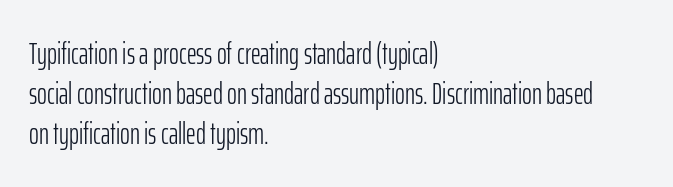
Caption: multi-line text, flush left, ragged right. The designer went with a sans here, leaving each stem footless. The designer left line spacing at the default. A quiet, ordinary-to-light weight characterises the typeface. The passage shown is not underscored anywhere. The passage shown is typed in a proportional face where columns would drift.
